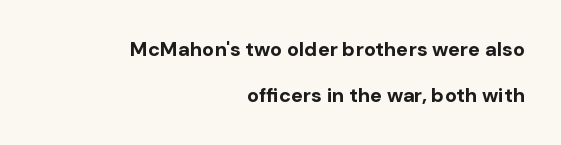
{"italic": "no", "bold": "yes", "underline": "no", "align": "right", "line_spacing": "loose", "line_spacing_ratio": 2.28, "letter_spacing": "normal", "letter_spacing_em": 0.0, "glyph_px": 20}
